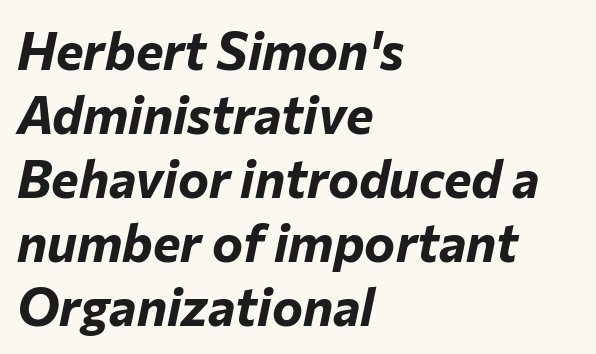
Q: Is the text bold? A: Yes.
Q: Is the text italic (slanted)? A: Yes, it leans right by about 12 degrees.
Q: Is the text underlined? A: No.
Q: How is the paragraph aligned? A: Left-aligned.
Q: Is the spacing between letters normal or unusually wide? A: Normal.
Q: Width (condensed, normal, or wide)? A: Normal.
Q: Stroke contrast? A: Low.
Q: x-height? A: Medium.
Q: Monospaced? A: No.
